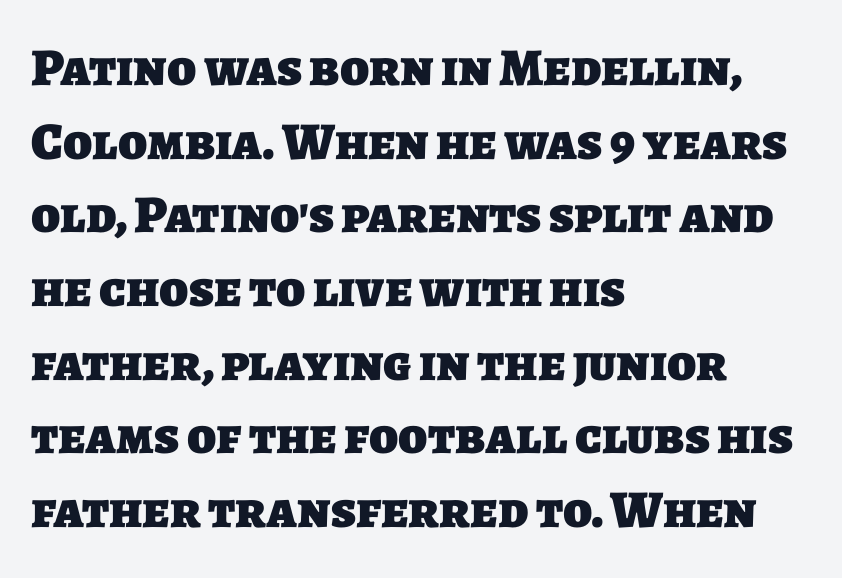
Q: Is the text bold? A: Yes.
Q: Is the typeface a serif or a sans-serif typeface? A: Sans-serif.
Q: Is the text underlined? A: No.
Q: How is the paragraph aligned? A: Left-aligned.
Q: Is the spacing between letters normal or unusually wide? A: Normal.
Q: Is the spacing between lines tight, normal or loose? A: Normal.
Q: Width (condensed, normal, or wide)? A: Normal.
Q: Stroke contrast? A: Low.
Q: x-height? A: Large.
Q: Monospaced? A: No.
